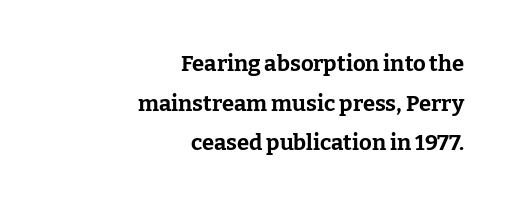
The image shows 22 px bold type, upright; set right-aligned, line spacing 1.8x, normal letter spacing, not underlined.
